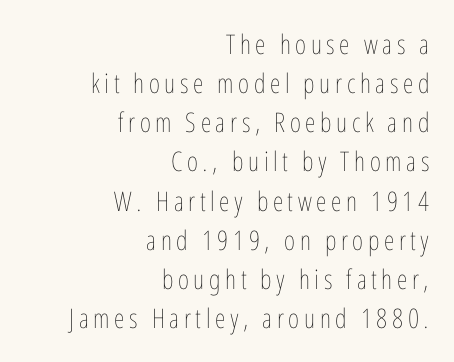
Plain, unruled lines of type. Where is the straight margin? On the right. Quick note: interline space is typical. When letters stand straight like this, we call the style roman or upright. The weight tops out at a normal text grade.
